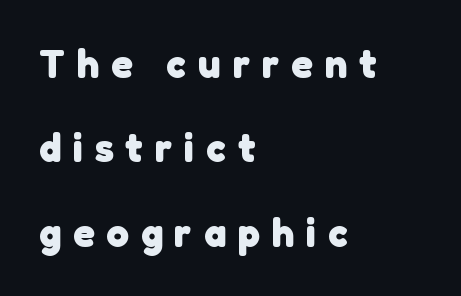
Q: Is the text bold? A: Yes.
Q: Is the typeface a serif or a sans-serif typeface? A: Sans-serif.
Q: Is the text underlined? A: No.
Q: How is the paragraph aligned? A: Left-aligned.
Q: Is the spacing between letters normal or unusually wide? A: Unusually wide.
Q: Is the spacing between lines tight, normal or loose? A: Loose.
Q: Width (condensed, normal, or wide)? A: Normal.
Q: Stroke contrast? A: Low.
Q: x-height? A: Medium.
Q: Monospaced? A: No.
